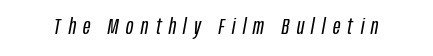
Q: Is the text bold? A: No.
Q: Is the text italic (slanted)? A: Yes, it leans right by about 10 degrees.
Q: Is the text underlined? A: No.
Q: Is the spacing between letters normal or unusually wide? A: Unusually wide.
